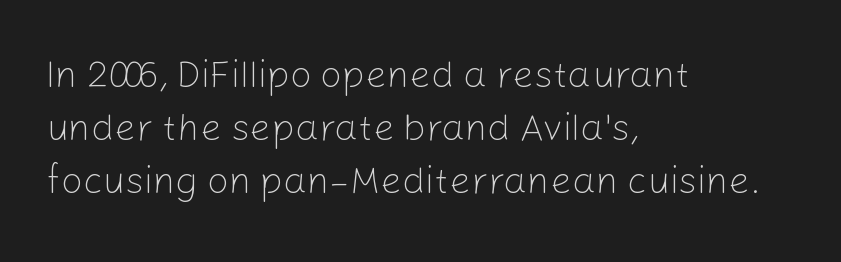
These lines were composed using upright roman letters. Does the type have serifs? No, each stem ends abruptly. Does extra space separate the letters? No, they use regular spacing. The rendering uses a moderate line-height, typical for paragraphs. Underlining? Definitely not there. The weight would be labelled regular, book, light, or lighter still.
